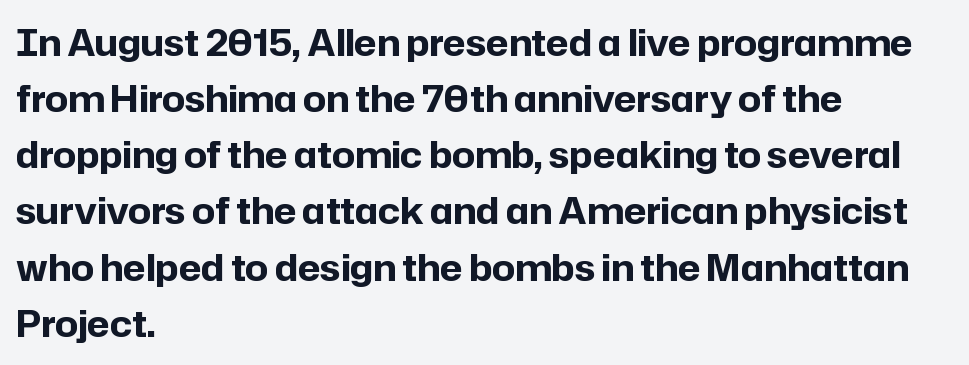
{"serif": "no", "italic": "no", "bold": "yes", "weight": "bold", "width": "normal", "stroke_contrast": "low", "x_height": "medium", "monospaced": "no", "underline": "no", "align": "left", "line_spacing": "normal", "line_spacing_ratio": 1.56, "letter_spacing": "normal", "letter_spacing_em": 0.0, "glyph_px": 36}
